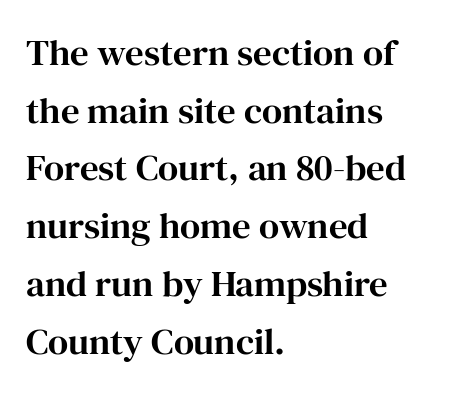
{"serif": "yes", "italic": "no", "width": "normal", "stroke_contrast": "high", "x_height": "medium", "monospaced": "no", "underline": "no", "align": "left", "line_spacing": "normal", "line_spacing_ratio": 1.56, "letter_spacing": "normal", "letter_spacing_em": 0.0, "glyph_px": 37}
